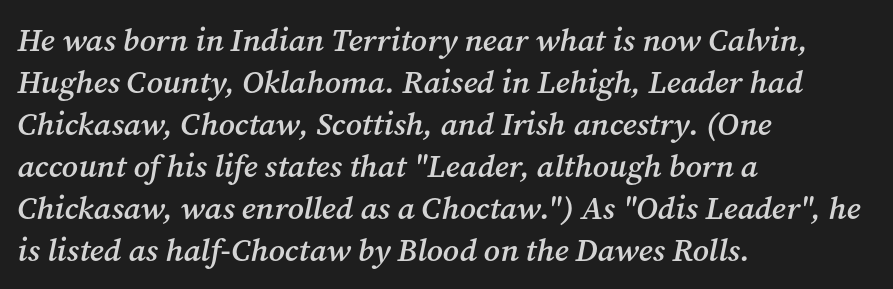
{"serif": "yes", "italic": "yes", "lean": "right", "slant_degrees": 12, "bold": "semi", "weight": "semibold", "width": "normal", "stroke_contrast": "medium", "x_height": "medium", "monospaced": "no", "underline": "no", "align": "left", "line_spacing": "normal", "line_spacing_ratio": 1.31, "letter_spacing": "normal", "letter_spacing_em": 0.0, "glyph_px": 32}
